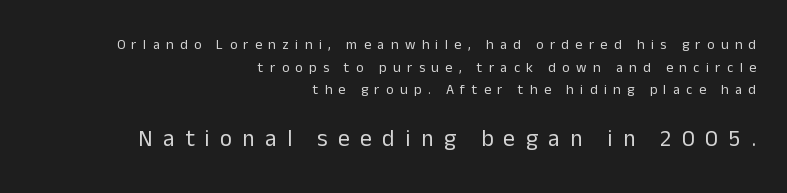
Horizontal alignment here is rightward, an uncommon choice for prose. Honestly, the row spacing looks completely unremarkable. No letter is thick-stroked: the sample isn't bold. The type sits square on the baseline with zero lean.
